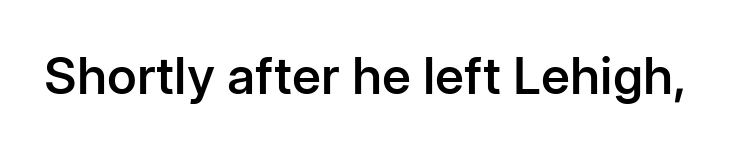
{"serif": "no", "italic": "no", "bold": "semi", "weight": "semibold", "width": "normal", "stroke_contrast": "low", "x_height": "medium", "monospaced": "no", "underline": "no", "letter_spacing": "normal", "letter_spacing_em": 0.0, "glyph_px": 51}
